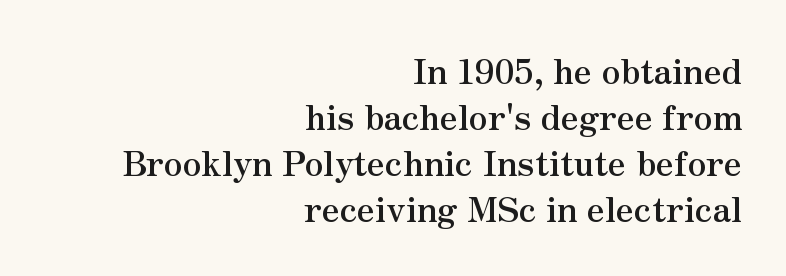
{"serif": "yes", "italic": "no", "bold": "yes", "weight": "semibold", "width": "normal", "stroke_contrast": "medium", "x_height": "small", "monospaced": "no", "underline": "no", "align": "right", "line_spacing": "normal", "line_spacing_ratio": 1.35, "letter_spacing": "normal", "letter_spacing_em": 0.0, "glyph_px": 34}
